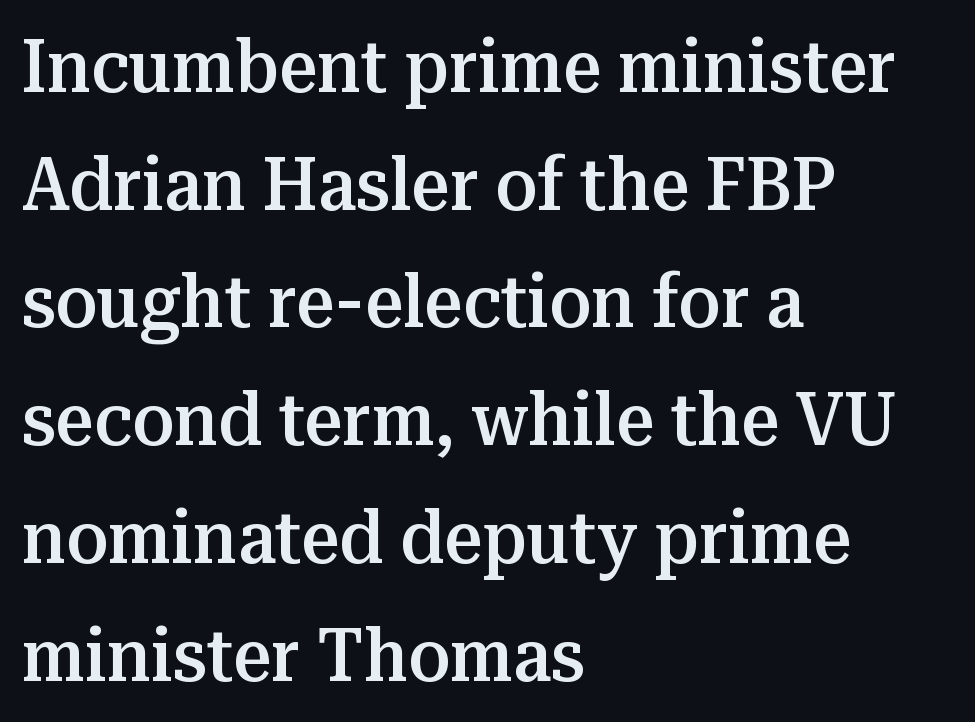
The image shows 75 px semibold serif type, upright; set left-aligned, normal line spacing (1.57x), normal letter spacing, not underlined; medium stroke contrast and a medium x-height.
